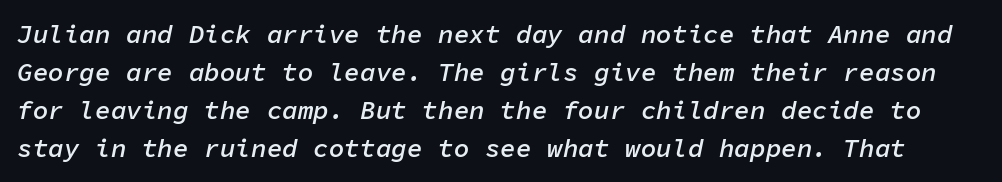
Q: Is the text bold? A: Semi-bold.
Q: Is the text italic (slanted)? A: Yes, it leans right by about 11 degrees.
Q: Is the text underlined? A: No.
Q: Is the spacing between letters normal or unusually wide? A: Normal.
Q: Is the spacing between lines tight, normal or loose? A: Normal.
